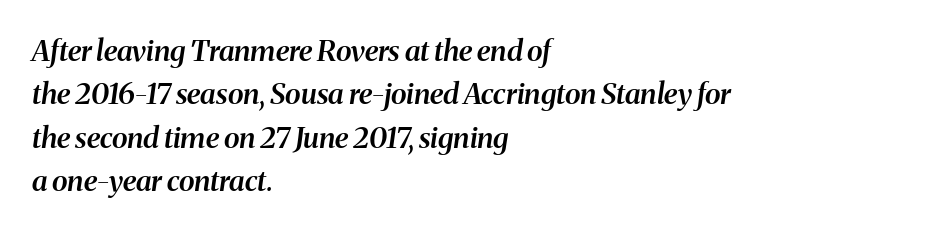
{"serif": "yes", "italic": "yes", "lean": "right", "slant_degrees": 8, "bold": "semi", "weight": "semibold", "width": "normal", "stroke_contrast": "medium", "x_height": "medium", "monospaced": "no", "underline": "no", "align": "left", "line_spacing": "normal", "line_spacing_ratio": 1.5, "letter_spacing": "normal", "letter_spacing_em": 0.0, "glyph_px": 29}
